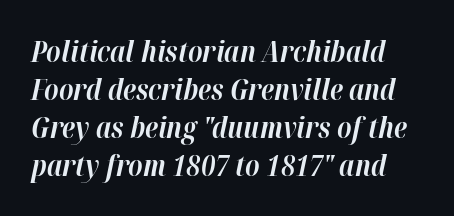
The image shows 29 px bold type, italic (leaning right); set normal line spacing (1.31x), normal letter spacing, not underlined; high stroke contrast and a medium x-height.
